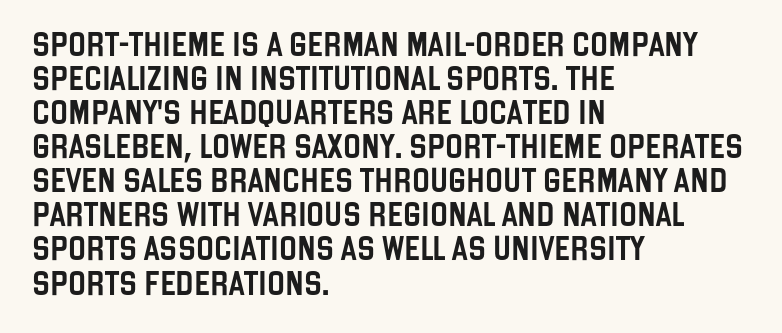
Q: Is the text italic (slanted)? A: No, it is upright.
Q: Is the text underlined? A: No.
Q: How is the paragraph aligned? A: Left-aligned.
Q: Is the spacing between letters normal or unusually wide? A: Normal.
Q: Is the spacing between lines tight, normal or loose? A: Normal.
